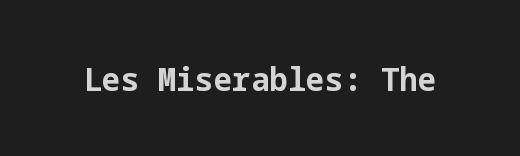
Q: Is the text bold? A: Yes.
Q: Is the text italic (slanted)? A: No, it is upright.
Q: Is the typeface a serif or a sans-serif typeface? A: Sans-serif.
Q: Is the text underlined? A: No.
Q: Is the spacing between letters normal or unusually wide? A: Normal.
Q: Width (condensed, normal, or wide)? A: Normal.
Q: Stroke contrast? A: Low.
Q: x-height? A: Medium.
